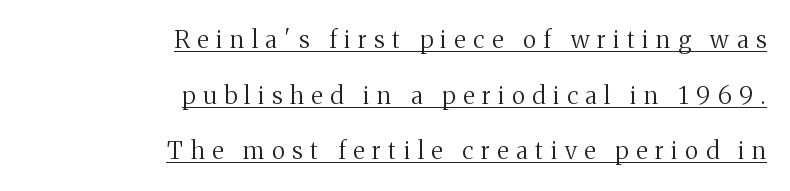
Q: Is the text bold? A: No.
Q: Is the text italic (slanted)? A: No, it is upright.
Q: Is the text underlined? A: Yes.
Q: How is the paragraph aligned? A: Right-aligned.
Q: Is the spacing between letters normal or unusually wide? A: Unusually wide.
Q: Is the spacing between lines tight, normal or loose? A: Loose.
